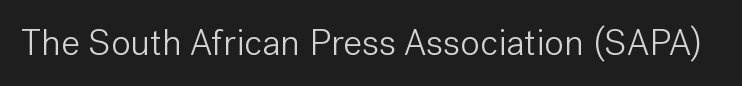
Unmarked baselines from the first word to the last. This is not heavy type; no bold has been used. The font's upright variant was chosen for this text. There is no visible air inserted between adjacent glyphs. These lines are rendered in a variable-pitch font. The characters display no serif detailing; their extremities are plain.
